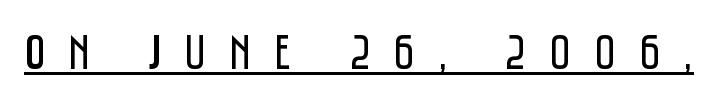
The image shows 50 px regular-weight, condensed sans-serif type, upright; set unusually wide letter spacing (+0.48 em), underlined; low stroke contrast and a large x-height.
